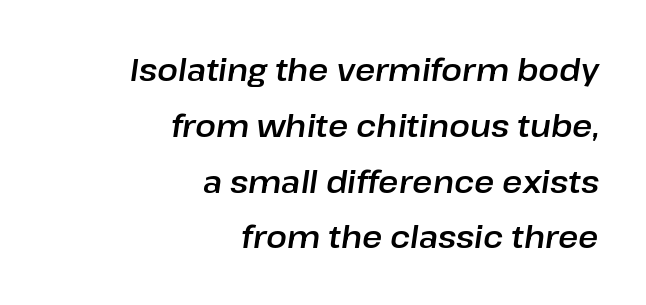
The foot of each line stays bare and open. A student would call this right alignment; a typographer would say flush right, rag left. There is no visible air inserted between adjacent glyphs. The whole block is typeset with a tilt. Is this a fixed-width face? No — the glyphs have proportional, varying widths.
